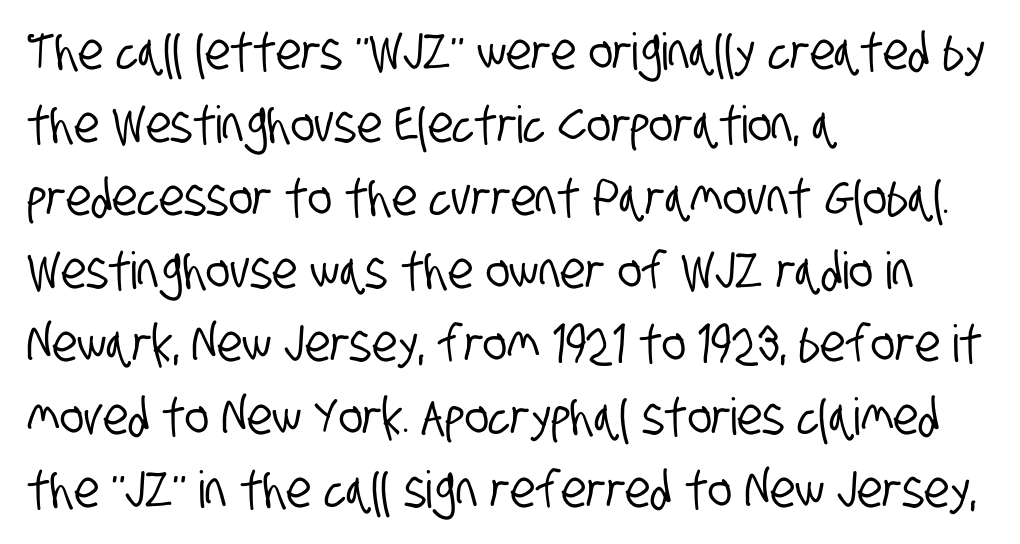
{"serif": "no", "width": "condensed", "stroke_contrast": "low", "x_height": "large", "monospaced": "no", "underline": "no", "align": "left", "line_spacing": "normal", "line_spacing_ratio": 1.43, "letter_spacing": "normal", "letter_spacing_em": 0.0, "glyph_px": 51}
